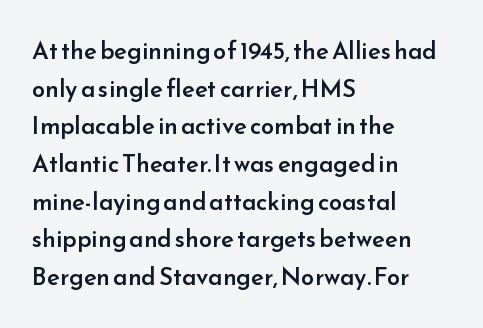
{"italic": "no", "bold": "semi", "underline": "no", "align": "left", "line_spacing": "normal", "line_spacing_ratio": 1.57, "letter_spacing": "normal", "letter_spacing_em": 0.0, "glyph_px": 24}
